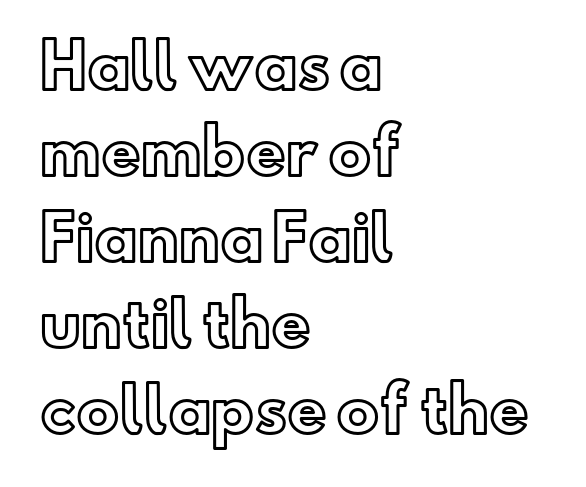
Q: Is the text italic (slanted)? A: No, it is upright.
Q: Is the text underlined? A: No.
Q: How is the paragraph aligned? A: Left-aligned.
Q: Is the spacing between letters normal or unusually wide? A: Normal.
Q: Is the spacing between lines tight, normal or loose? A: Normal.
Q: Width (condensed, normal, or wide)? A: Normal.
Q: x-height? A: Small.
Q: Monospaced? A: No.
